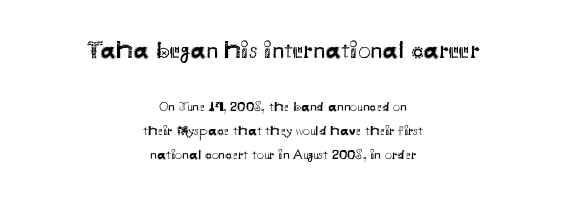
The weight tops out at a normal text grade. The tracking reads as untouched default to a designer's eye. Italic? Not at all — the glyphs are vertical. The zone under the glyphs is completely vacant. The composition opens big and finishes small. The lines in this sample share a center point and differ in where they start and stop.
